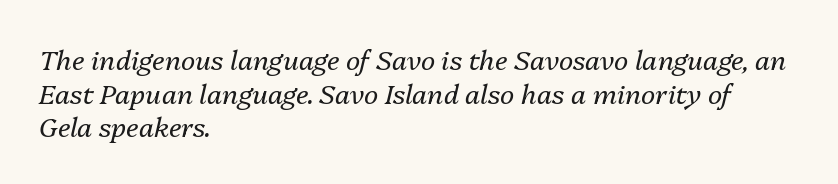
The image shows 27 px text type, italic (leaning right); set left-aligned, normal line spacing (1.25x), normal letter spacing, not underlined.
